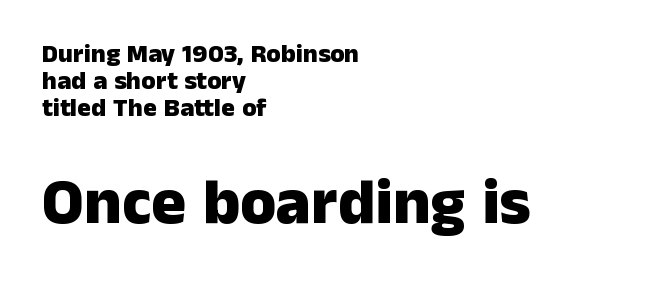
The image shows 65 px heavy sans-serif type, upright; set left-aligned, tight line spacing (1.03x), normal letter spacing, not underlined; the second (bottom) block is 2.5x larger; low stroke contrast and a medium x-height.
